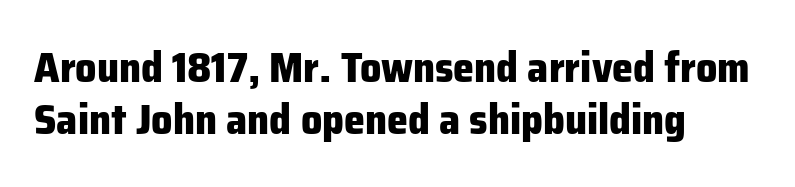
Words appear dense and cohesive because spacing is normal. Check under the words: just untouched page. Type style note: lacks serifs. Think of a printed novel: that variable character pitch is what you see here.
